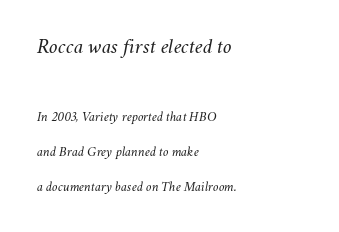
The image shows 22 px text type, italic (leaning right); set left-aligned, loose line spacing (2.5x), normal letter spacing, not underlined; the first (top) block is 1.57x larger.
